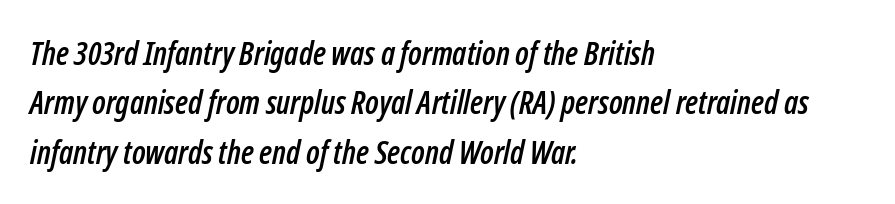
Plain, unruled lines of type. If you drew a ruler down the left edge, every line would touch it. These lines were composed using italics. Note the varied advance widths — an 'i' is clearly narrower than an 'm'. Tracking here is standard; glyphs follow each other at the usual distance.
